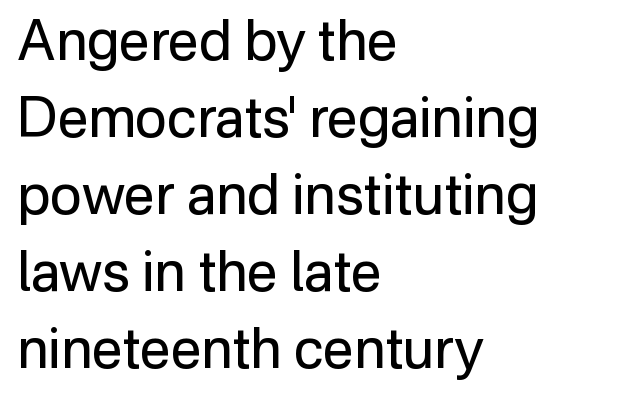
Has an underline been added? It has not. Do the characters align in a grid? No, the font is proportional. The font sits on the lighter half of the weight spectrum, regular included. Line starts are locked; line ends wander. The glyphs in this specimen are sans serif. Students, observe: this is what conventionally led text looks like.
